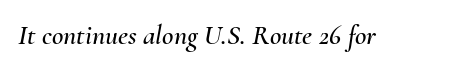
The image shows 28 px text type, italic (leaning right); set normal letter spacing, not underlined; medium stroke contrast and a small x-height.
